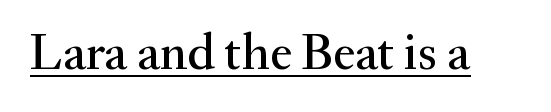
The image shows 51 px serif type, upright; set normal letter spacing, underlined; medium stroke contrast and a small x-height.
